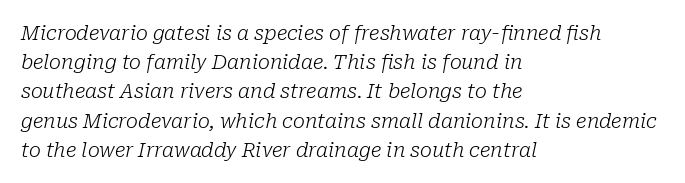
The image shows 20 px text type, italic (leaning right); set left-aligned, normal line spacing (1.46x), normal letter spacing, not underlined.
